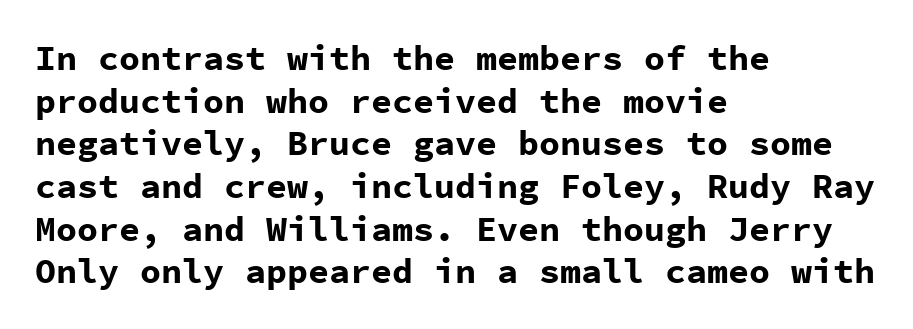
The image shows 35 px bold sans-serif type, upright, monospaced; set left-aligned, line spacing 1.22x, normal letter spacing, not underlined; low stroke contrast and a medium x-height.
